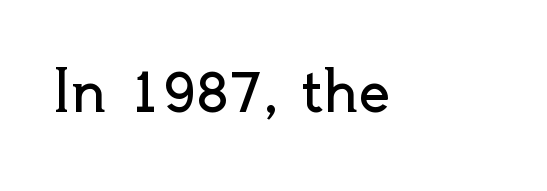
The image shows 56 px regular-weight sans-serif type, upright; set normal letter spacing, not underlined; a small x-height.
